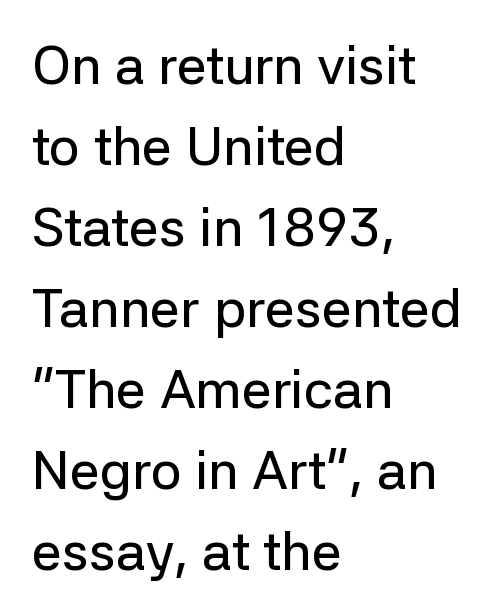
The image shows 54 px sans-serif type, upright; set left-aligned, normal line spacing (1.5x), normal letter spacing, not underlined; low stroke contrast and a medium x-height.
